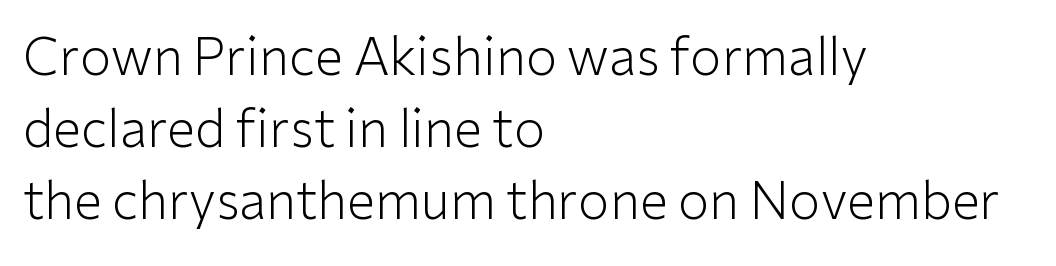
Q: Is the text bold? A: No.
Q: Is the text italic (slanted)? A: No, it is upright.
Q: Is the typeface a serif or a sans-serif typeface? A: Sans-serif.
Q: Is the text underlined? A: No.
Q: How is the paragraph aligned? A: Left-aligned.
Q: Is the spacing between letters normal or unusually wide? A: Normal.
Q: Is the spacing between lines tight, normal or loose? A: Normal.
Q: Width (condensed, normal, or wide)? A: Normal.
Q: Stroke contrast? A: Low.
Q: x-height? A: Medium.
Q: Monospaced? A: No.
